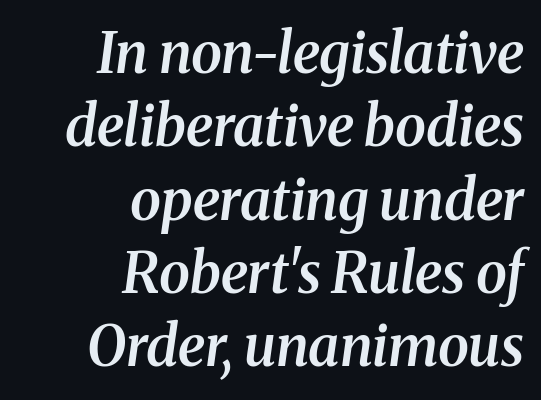
Q: Is the text bold? A: Semi-bold.
Q: Is the text italic (slanted)? A: Yes, it leans right by about 8 degrees.
Q: Is the typeface a serif or a sans-serif typeface? A: Serif.
Q: Is the text underlined? A: No.
Q: How is the paragraph aligned? A: Right-aligned.
Q: Is the spacing between letters normal or unusually wide? A: Normal.
Q: Is the spacing between lines tight, normal or loose? A: Normal.
Q: Width (condensed, normal, or wide)? A: Normal.
Q: Stroke contrast? A: Medium.
Q: x-height? A: Medium.
Q: Monospaced? A: No.
